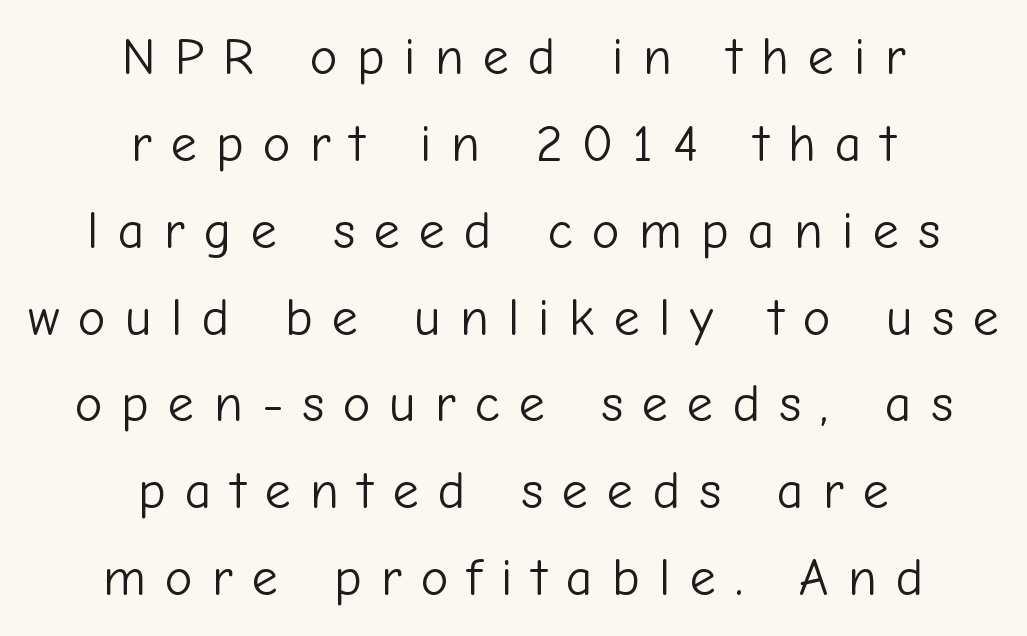
No extra ink here — the face is not bold. Teacher's note: observe the equal gaps on both sides — that is centered alignment. Each letter's strokes conclude bluntly, with no projecting serifs. Plain, unruled lines of type.
